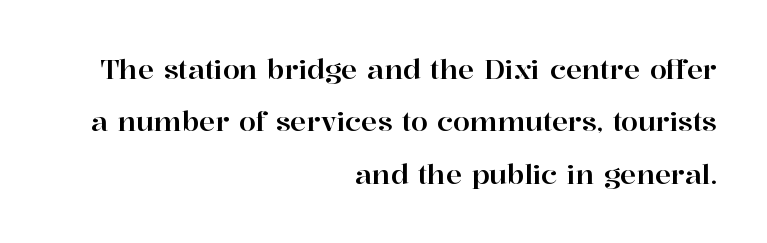
Q: Is the text italic (slanted)? A: No, it is upright.
Q: Is the text underlined? A: No.
Q: How is the paragraph aligned? A: Right-aligned.
Q: Is the spacing between letters normal or unusually wide? A: Normal.
Q: Is the spacing between lines tight, normal or loose? A: Loose.
